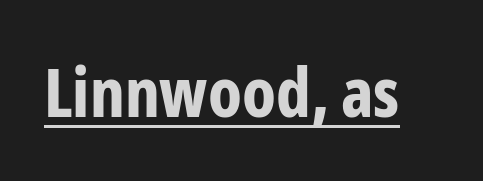
The image shows 68 px bold, condensed sans-serif type, upright; set normal letter spacing, underlined; low stroke contrast and a medium x-height.
